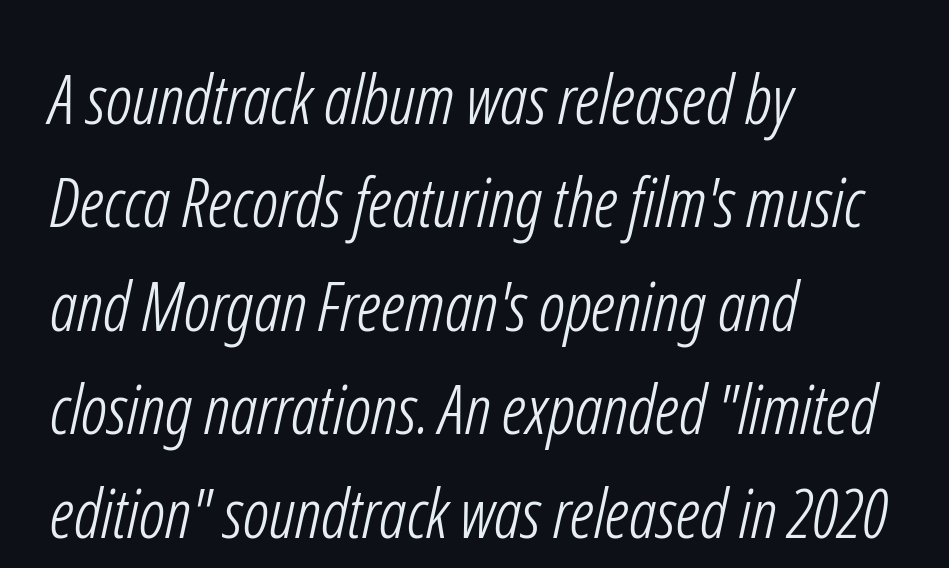
{"serif": "no", "bold": "no", "weight": "light", "width": "condensed", "stroke_contrast": "low", "x_height": "medium", "monospaced": "no", "underline": "no", "align": "left", "line_spacing": "normal", "line_spacing_ratio": 1.5, "letter_spacing": "normal", "letter_spacing_em": 0.0, "glyph_px": 69}
